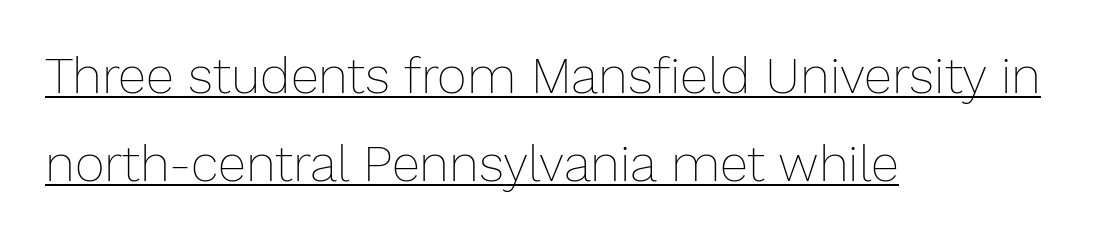
The image shows 51 px thin type, upright; set left-aligned, line spacing 1.73x, normal letter spacing, underlined; low stroke contrast and a medium x-height.
